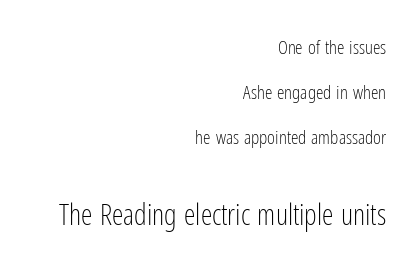
{"serif": "no", "italic": "no", "bold": "no", "weight": "light", "width": "condensed", "stroke_contrast": "low", "x_height": "medium", "monospaced": "no", "underline": "no", "align": "right", "line_spacing": "loose", "line_spacing_ratio": 2.36, "letter_spacing": "normal", "letter_spacing_em": 0.0, "larger_block": "second", "size_ratio": 1.53, "glyph_px": 29}
